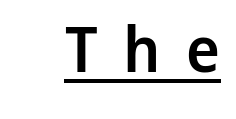
Is there an underline? Yes — a line sits under the letters. Varying glyph widths throughout — classic text-font behaviour. Characters remain perfectly vertical along every line. The gaps between neighbouring characters are conspicuously large. Does the weight exceed regular? Yes, but only to semibold. What kind of face is this? One without serifs — a sans.
